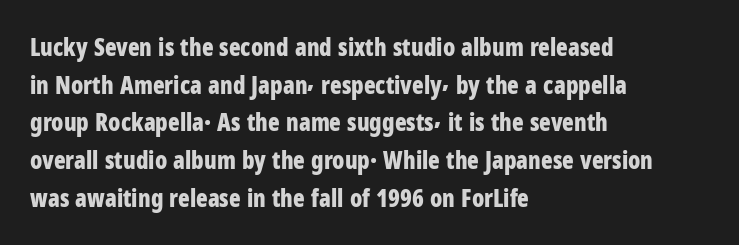
Heavy, bold letterforms. Quick note: underline off. The space between consecutive lines is moderate. This is roman type, the default non-slanted kind. The compositor pushed each line to the left boundary.
